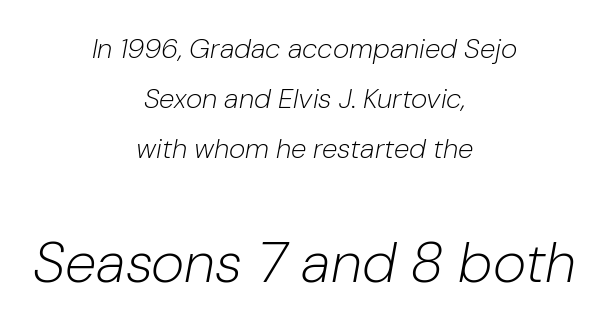
{"italic": "yes", "lean": "right", "slant_degrees": 10, "bold": "no", "weight": "light", "width": "normal", "stroke_contrast": "low", "x_height": "medium", "monospaced": "no", "underline": "no", "align": "center", "line_spacing_ratio": 1.78, "letter_spacing": "normal", "letter_spacing_em": 0.0, "larger_block": "second", "size_ratio": 2.04, "glyph_px": 57}
